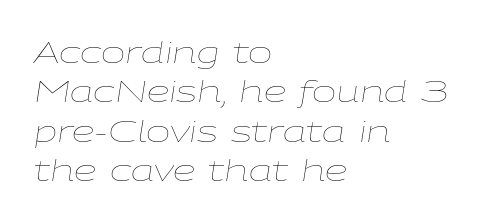
The image shows 29 px thin, wide type, italic (leaning right); set left-aligned, normal line spacing (1.36x), normal letter spacing, not underlined; low stroke contrast and a medium x-height.
